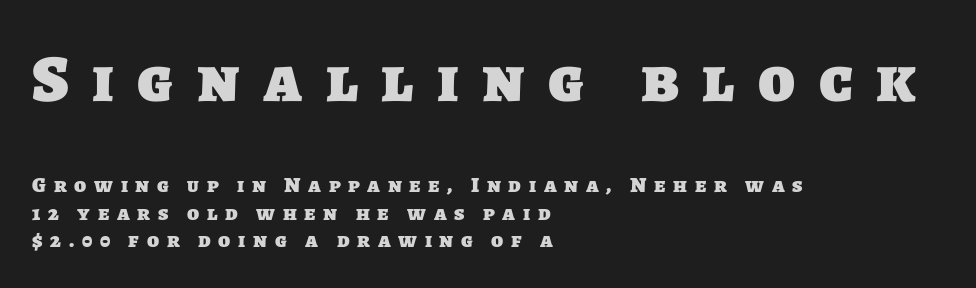
The image shows 67 px heavy sans-serif type; set left-aligned, normal line spacing (1.25x), unusually wide letter spacing (+0.35 em), not underlined; the first (top) block is 3.05x larger; low stroke contrast and a large x-height.
